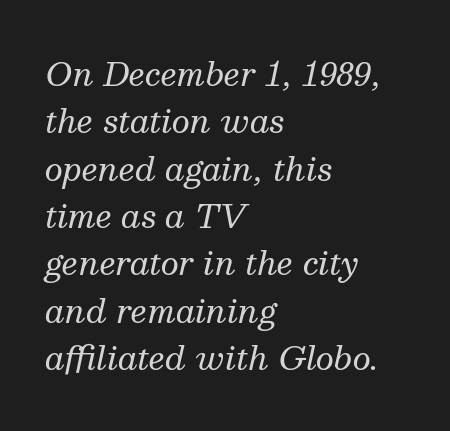
{"serif": "yes", "italic": "yes", "lean": "right", "slant_degrees": 13, "bold": "no", "weight": "regular", "width": "normal", "stroke_contrast": "medium", "x_height": "medium", "monospaced": "no", "underline": "no", "align": "left", "line_spacing": "normal", "line_spacing_ratio": 1.48, "letter_spacing": "normal", "letter_spacing_em": 0.0, "glyph_px": 32}
